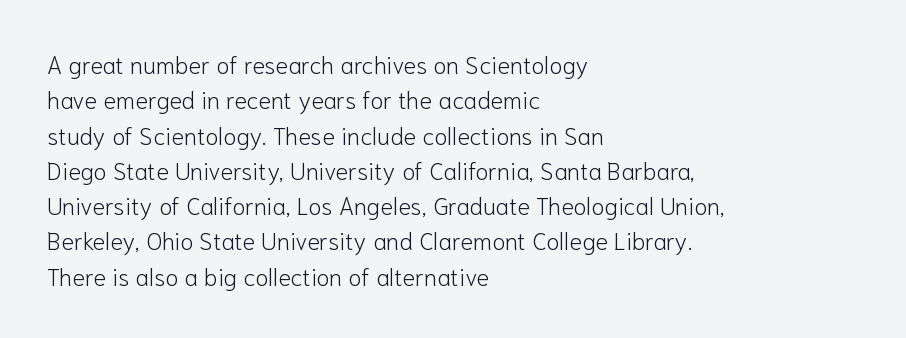
Q: Is the text bold? A: No.
Q: Is the text italic (slanted)? A: No, it is upright.
Q: Is the text underlined? A: No.
Q: How is the paragraph aligned? A: Left-aligned.
Q: Is the spacing between letters normal or unusually wide? A: Normal.
Q: Is the spacing between lines tight, normal or loose? A: Normal.
